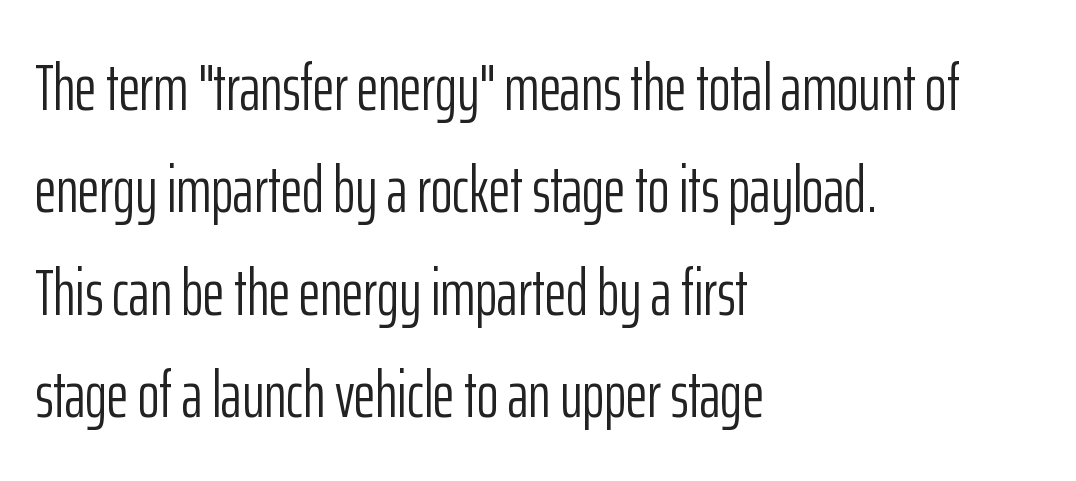
Does extra space separate the letters? No, they use regular spacing. Vertical stems look standard width or narrower in stroke. The typeface chosen for these lines omits serifs. Quick note: interline space is typical. You could not count columns in this text — the font is proportionally spaced. Quick note: underline off.
